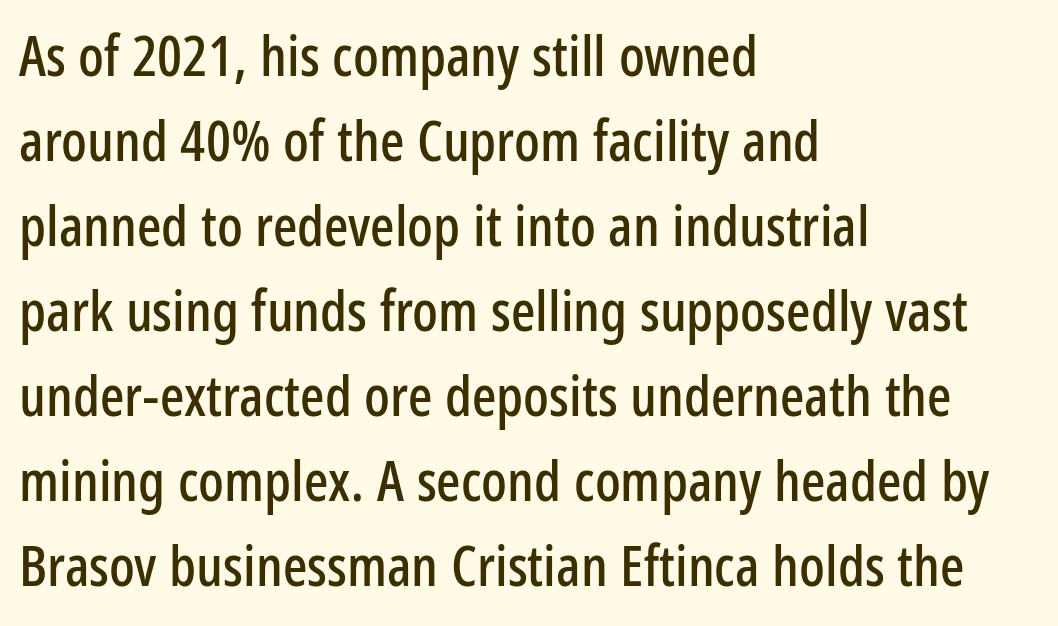
Q: Is the text italic (slanted)? A: No, it is upright.
Q: Is the typeface a serif or a sans-serif typeface? A: Sans-serif.
Q: Is the text underlined? A: No.
Q: How is the paragraph aligned? A: Left-aligned.
Q: Is the spacing between letters normal or unusually wide? A: Normal.
Q: Is the spacing between lines tight, normal or loose? A: Normal.
Q: Width (condensed, normal, or wide)? A: Condensed.
Q: Stroke contrast? A: Low.
Q: x-height? A: Medium.
Q: Monospaced? A: No.
